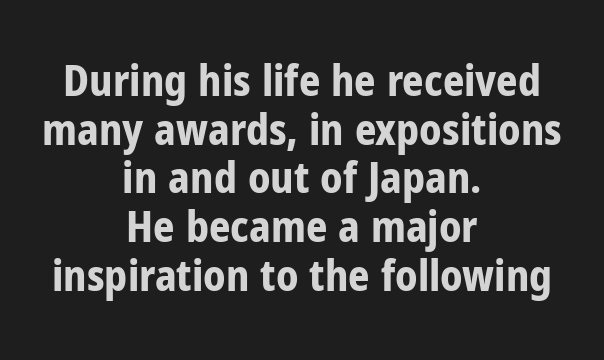
The image shows 42 px bold, condensed sans-serif type, upright; set centered, line spacing 1.16x, normal letter spacing, not underlined; low stroke contrast and a medium x-height.
